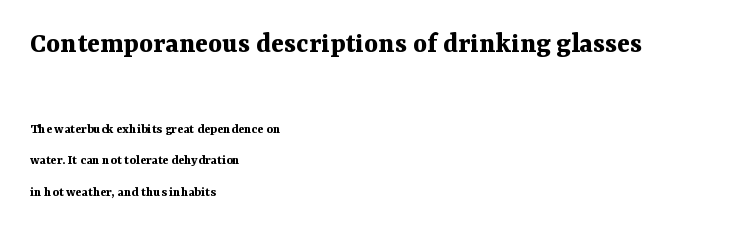
Q: Is the text bold? A: Yes.
Q: Is the text italic (slanted)? A: No, it is upright.
Q: Is the typeface a serif or a sans-serif typeface? A: Serif.
Q: Is the text underlined? A: No.
Q: How is the paragraph aligned? A: Left-aligned.
Q: Is the spacing between letters normal or unusually wide? A: Normal.
Q: Is the spacing between lines tight, normal or loose? A: Loose.
Q: Which block of text is set in a larger size, the first (top) or the second (bottom)? A: The first (top) one.
Q: Width (condensed, normal, or wide)? A: Normal.
Q: Stroke contrast? A: Medium.
Q: x-height? A: Medium.
Q: Monospaced? A: No.
